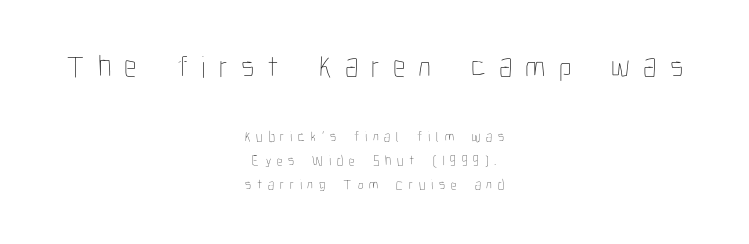
Q: Is the text bold? A: No.
Q: Is the text italic (slanted)? A: No, it is upright.
Q: Is the text underlined? A: No.
Q: How is the paragraph aligned? A: Centered.
Q: Is the spacing between letters normal or unusually wide? A: Unusually wide.
Q: Which block of text is set in a larger size, the first (top) or the second (bottom)? A: The first (top) one.
Q: Width (condensed, normal, or wide)? A: Condensed.
Q: Stroke contrast? A: Low.
Q: x-height? A: Medium.
Q: Monospaced? A: No.
